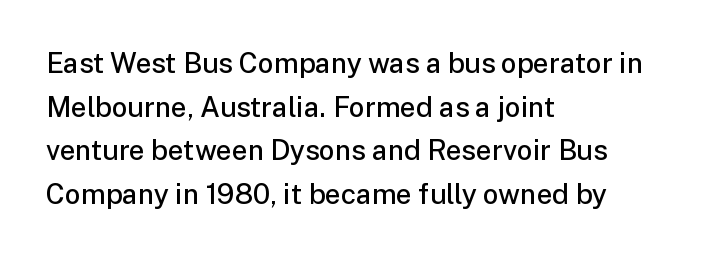
The image shows 28 px semibold sans-serif type, upright; set left-aligned, normal line spacing (1.56x), normal letter spacing, not underlined; low stroke contrast and a medium x-height.
